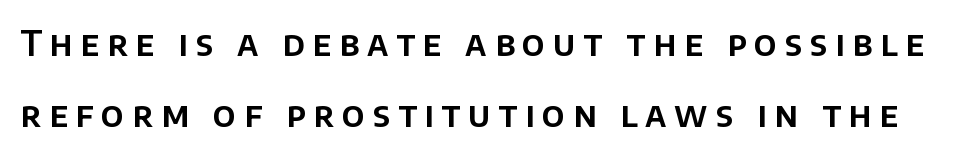
The image shows 34 px sans-serif type, upright; set loose line spacing (2.09x), unusually wide letter spacing (+0.23 em), not underlined; low stroke contrast and a large x-height.
